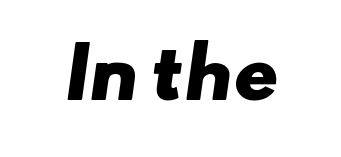
The image shows 68 px heavy, wide sans-serif type; set normal letter spacing, not underlined; low stroke contrast and a small x-height.
